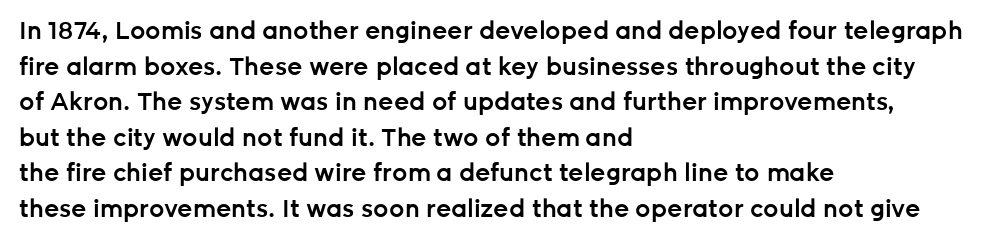
{"italic": "no", "bold": "semi", "underline": "no", "align": "left", "line_spacing": "normal", "line_spacing_ratio": 1.48, "letter_spacing": "normal", "letter_spacing_em": 0.0, "glyph_px": 24}
